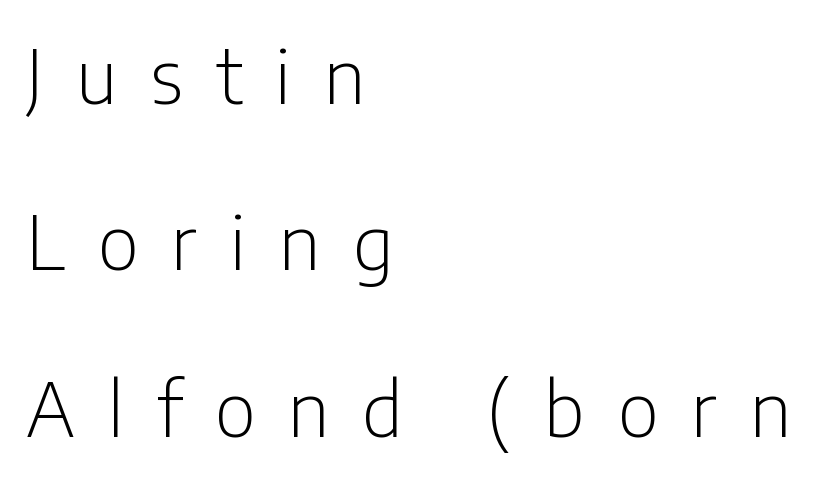
Q: Is the text bold? A: No.
Q: Is the text italic (slanted)? A: No, it is upright.
Q: Is the typeface a serif or a sans-serif typeface? A: Sans-serif.
Q: Is the text underlined? A: No.
Q: How is the paragraph aligned? A: Left-aligned.
Q: Is the spacing between letters normal or unusually wide? A: Unusually wide.
Q: Is the spacing between lines tight, normal or loose? A: Loose.
Q: Width (condensed, normal, or wide)? A: Condensed.
Q: Stroke contrast? A: Low.
Q: x-height? A: Medium.
Q: Monospaced? A: No.
